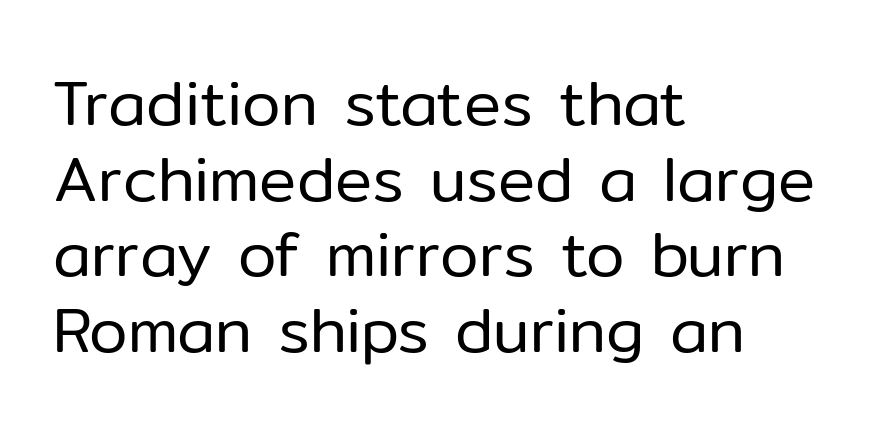
The baseline area is clear. Inter-character spacing is left at the font's built-in metrics. Stroke mass is kept to a normal reading level or below. Notice how the stems are strictly vertical — no italics here.
